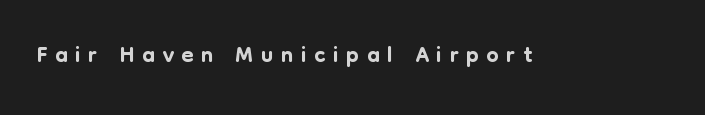
Q: Is the text italic (slanted)? A: No, it is upright.
Q: Is the typeface a serif or a sans-serif typeface? A: Sans-serif.
Q: Is the text underlined? A: No.
Q: Is the spacing between letters normal or unusually wide? A: Unusually wide.
Q: Width (condensed, normal, or wide)? A: Normal.
Q: Stroke contrast? A: Low.
Q: x-height? A: Medium.
Q: Monospaced? A: No.
